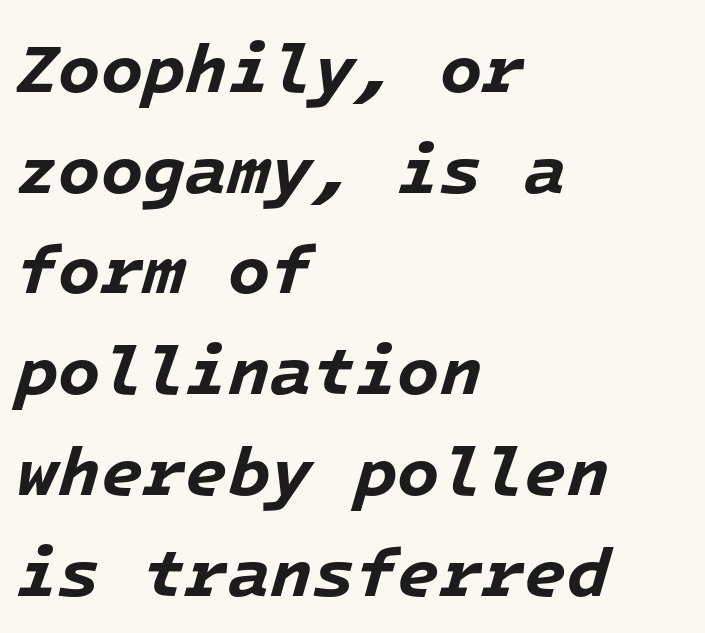
The image shows 69 px bold type, italic (leaning right), monospaced; set left-aligned, normal line spacing (1.46x), normal letter spacing, not underlined; low stroke contrast and a medium x-height.
